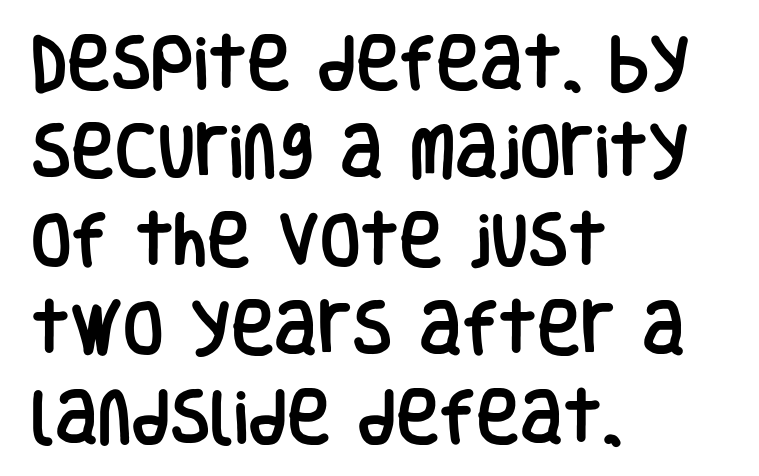
{"serif": "no", "italic": "no", "width": "condensed", "stroke_contrast": "low", "x_height": "large", "monospaced": "no", "underline": "no", "align": "left", "line_spacing": "normal", "line_spacing_ratio": 1.5, "letter_spacing": "normal", "letter_spacing_em": 0.0, "glyph_px": 59}
